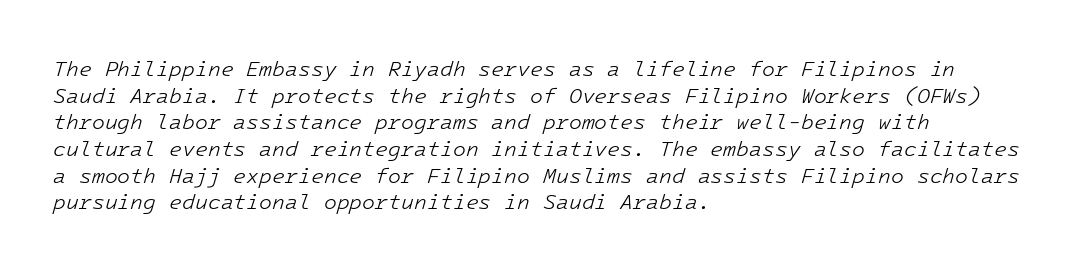
Q: Is the text bold? A: No.
Q: Is the text italic (slanted)? A: Yes, it leans right by about 16 degrees.
Q: Is the text underlined? A: No.
Q: How is the paragraph aligned? A: Left-aligned.
Q: Is the spacing between letters normal or unusually wide? A: Normal.
Q: Is the spacing between lines tight, normal or loose? A: Normal.
